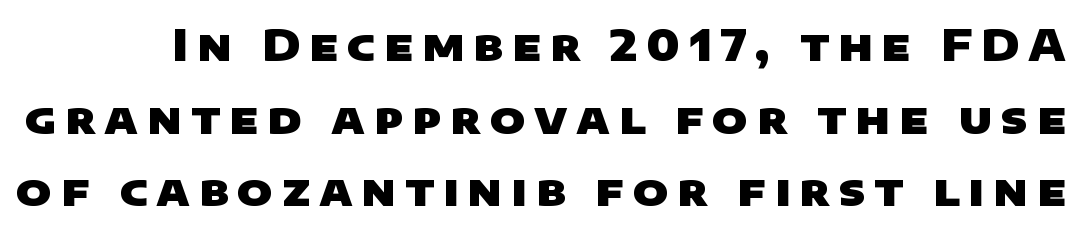
{"serif": "no", "bold": "yes", "weight": "heavy", "width": "wide", "stroke_contrast": "low", "x_height": "large", "monospaced": "no", "underline": "no", "line_spacing": "normal", "line_spacing_ratio": 1.69, "letter_spacing": "wide", "letter_spacing_em": 0.2, "glyph_px": 43}
